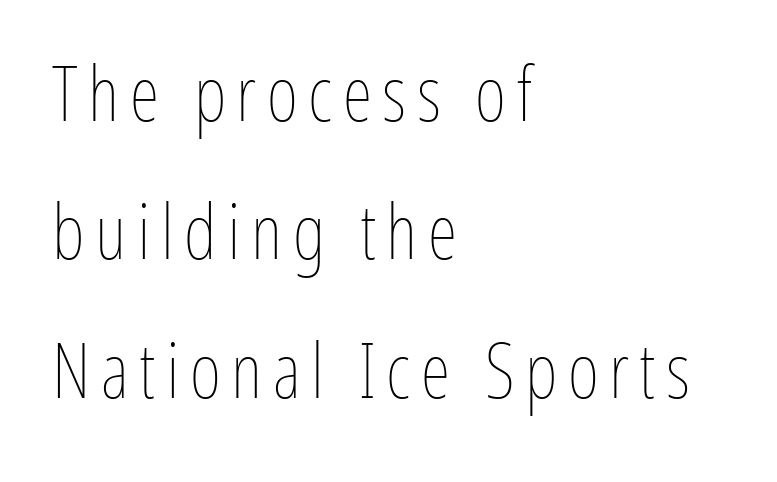
The image shows 76 px thin, condensed type, upright; set left-aligned, line spacing 1.82x, not underlined; low stroke contrast and a medium x-height.
